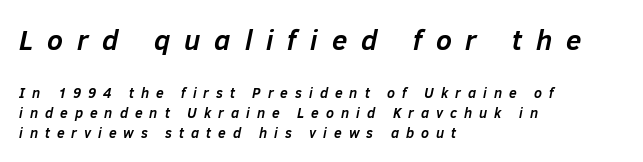
{"italic": "yes", "lean": "right", "slant_degrees": 12, "bold": "yes", "weight": "semibold", "width": "normal", "stroke_contrast": "low", "x_height": "medium", "monospaced": "no", "underline": "no", "align": "left", "line_spacing": "normal", "line_spacing_ratio": 1.44, "letter_spacing": "wide", "letter_spacing_em": 0.5, "larger_block": "first", "size_ratio": 2.0, "glyph_px": 28}
